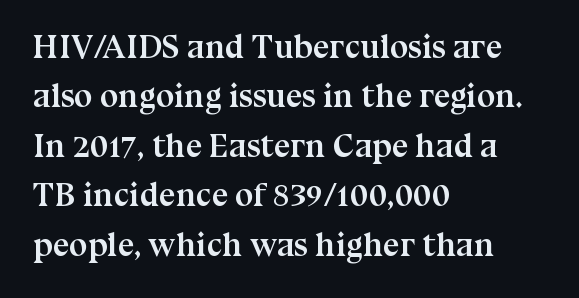
{"serif": "yes", "italic": "no", "bold": "yes", "weight": "semibold", "width": "normal", "stroke_contrast": "medium", "x_height": "medium", "monospaced": "no", "underline": "no", "align": "left", "line_spacing": "normal", "line_spacing_ratio": 1.5, "letter_spacing": "normal", "letter_spacing_em": 0.0, "glyph_px": 33}
